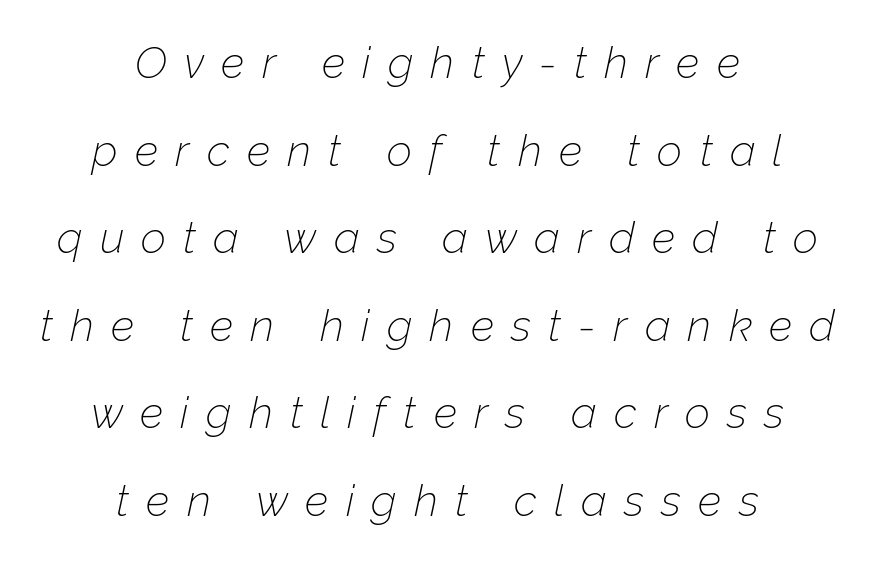
{"italic": "yes", "lean": "right", "slant_degrees": 12, "bold": "no", "weight": "thin", "width": "normal", "stroke_contrast": "low", "x_height": "medium", "monospaced": "no", "underline": "no", "align": "center", "line_spacing": "loose", "line_spacing_ratio": 1.99, "letter_spacing": "wide", "letter_spacing_em": 0.39, "glyph_px": 44}
